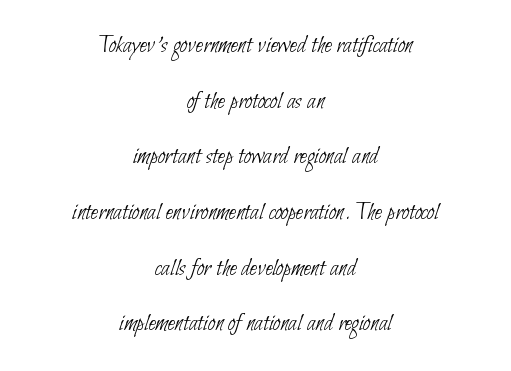
{"bold": "no", "underline": "no", "align": "center", "line_spacing": "loose", "line_spacing_ratio": 2.14, "letter_spacing": "normal", "letter_spacing_em": 0.0, "glyph_px": 26}
